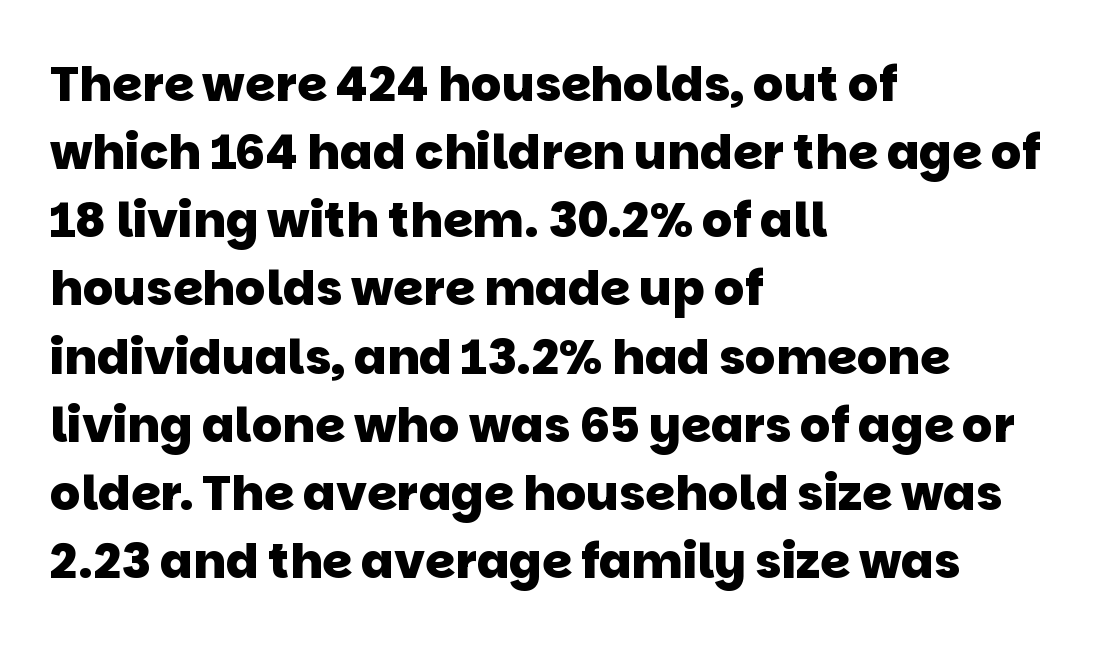
The type family on display is of the sans-serif kind. Here the designer chose a conventional face with non-uniform glyph widths. The passage shown is not underscored anywhere. Line spacing here is normal. This rendering leaves character spacing at its baseline value. Its strokes are broad and dark, the hallmark of bold type.
